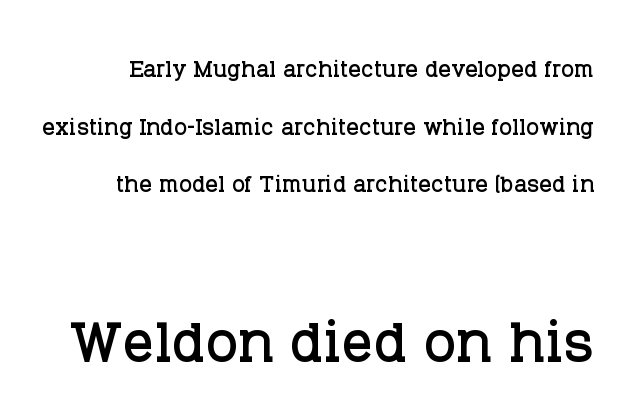
The image shows 77 px serif type, upright; set line spacing 1.86x, normal letter spacing, not underlined; the second (bottom) block is 2.48x larger; low stroke contrast and a large x-height.
